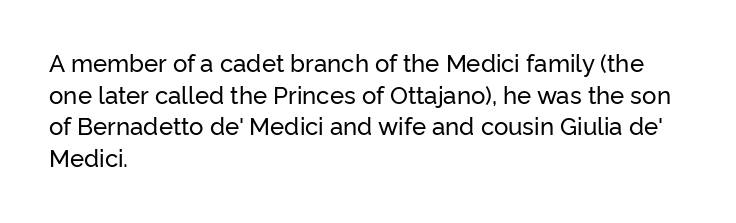
The image shows 24 px text type, upright; set left-aligned, normal line spacing (1.32x), normal letter spacing, not underlined.
